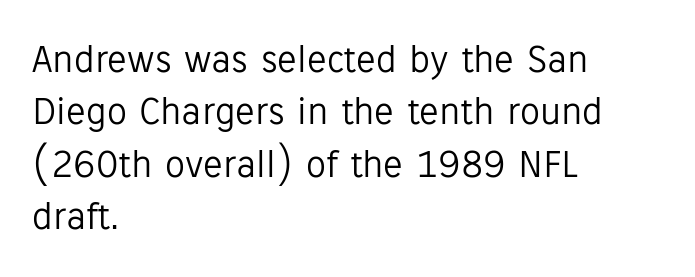
Is the block centered? No — it sits flush against the left margin. Varying glyph widths throughout — classic text-font behaviour. Counters stay open thanks to moderate or lighter strokes. Regular leading. No extra tracking has been applied to these lines.
